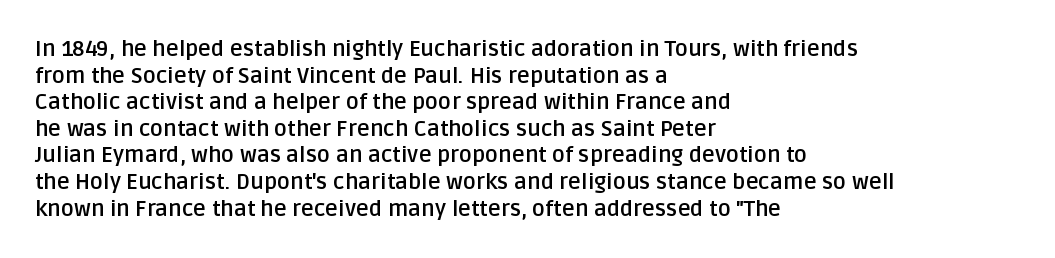
{"italic": "no", "bold": "yes", "underline": "no", "align": "left", "line_spacing_ratio": 1.21, "letter_spacing": "normal", "letter_spacing_em": 0.0, "glyph_px": 22}
